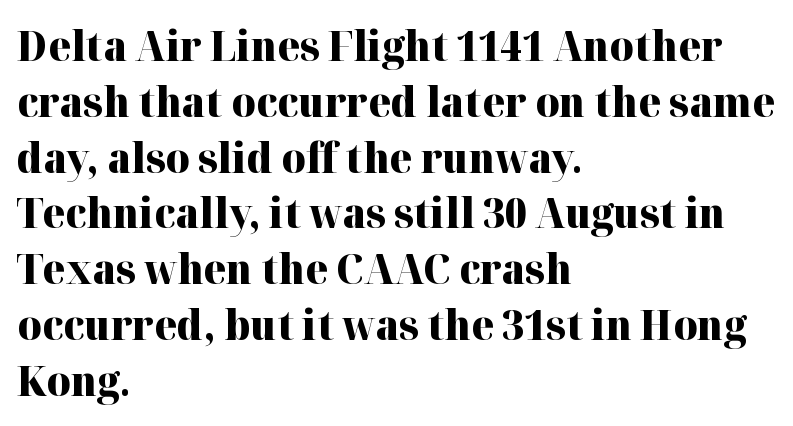
The image shows 41 px heavy serif type, upright; set left-aligned, normal line spacing (1.36x), normal letter spacing, not underlined; high stroke contrast and a medium x-height.
